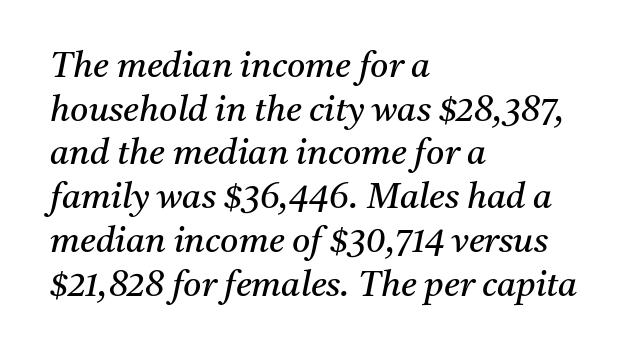
Q: Is the text bold? A: No.
Q: Is the text italic (slanted)? A: Yes, it leans right by about 11 degrees.
Q: Is the typeface a serif or a sans-serif typeface? A: Serif.
Q: Is the text underlined? A: No.
Q: How is the paragraph aligned? A: Left-aligned.
Q: Is the spacing between letters normal or unusually wide? A: Normal.
Q: Is the spacing between lines tight, normal or loose? A: Normal.
Q: Width (condensed, normal, or wide)? A: Normal.
Q: Stroke contrast? A: Medium.
Q: x-height? A: Medium.
Q: Monospaced? A: No.
